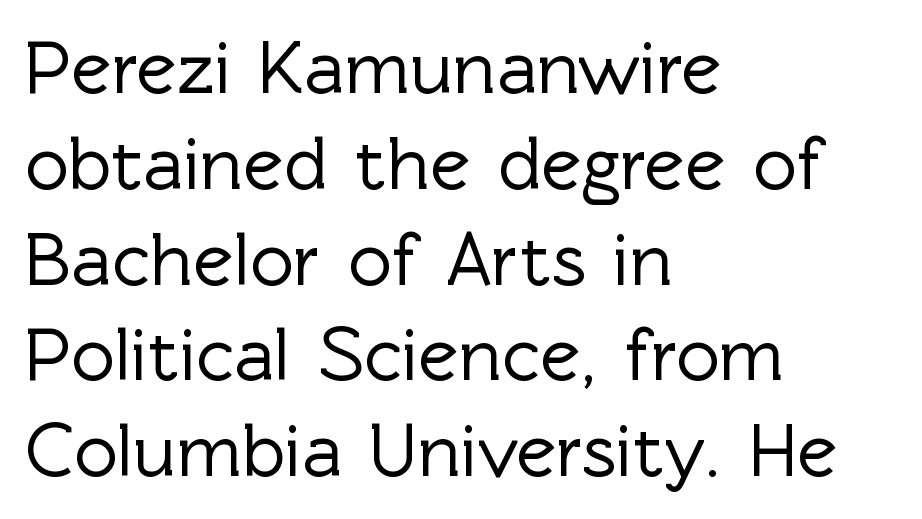
The image shows 76 px sans-serif type, upright; set left-aligned, normal line spacing (1.26x), normal letter spacing, not underlined; a medium x-height.
